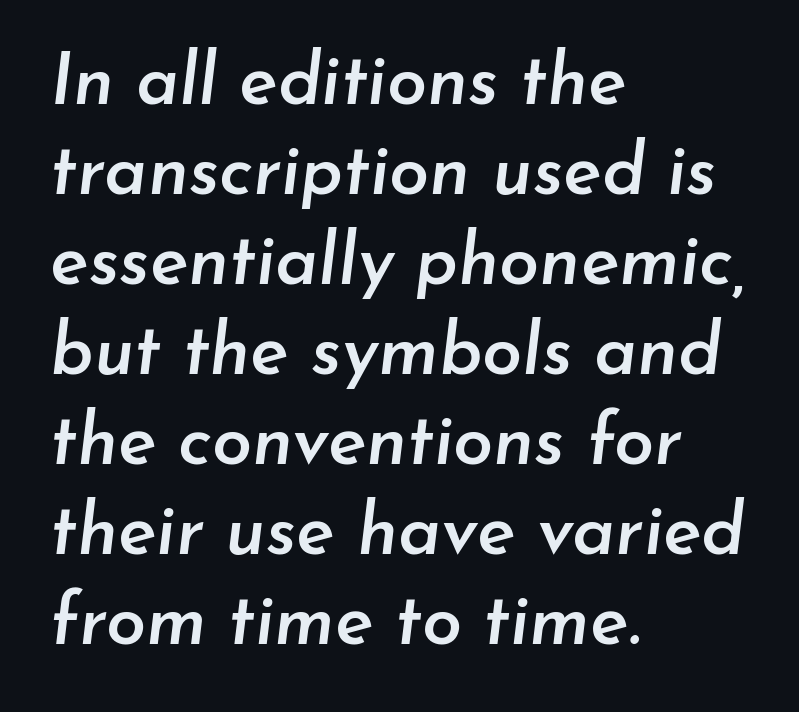
{"italic": "yes", "lean": "right", "slant_degrees": 7, "bold": "semi", "weight": "semibold", "width": "normal", "stroke_contrast": "low", "x_height": "small", "monospaced": "no", "underline": "no", "align": "left", "line_spacing": "normal", "line_spacing_ratio": 1.25, "letter_spacing": "normal", "letter_spacing_em": 0.0, "glyph_px": 72}
